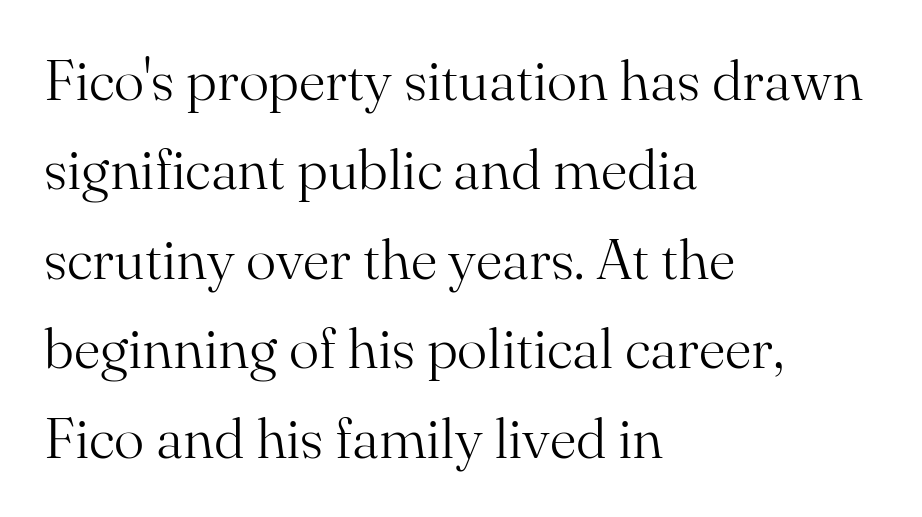
The rag falls on the right side of this text block. The space beneath each line is pristine and unruled. The passage shown is not bold in any degree. Rendered with straight, roman letterforms. This is serif lettering, the kind often seen in printed books. The passage shown is typed in a proportional face where columns would drift.
